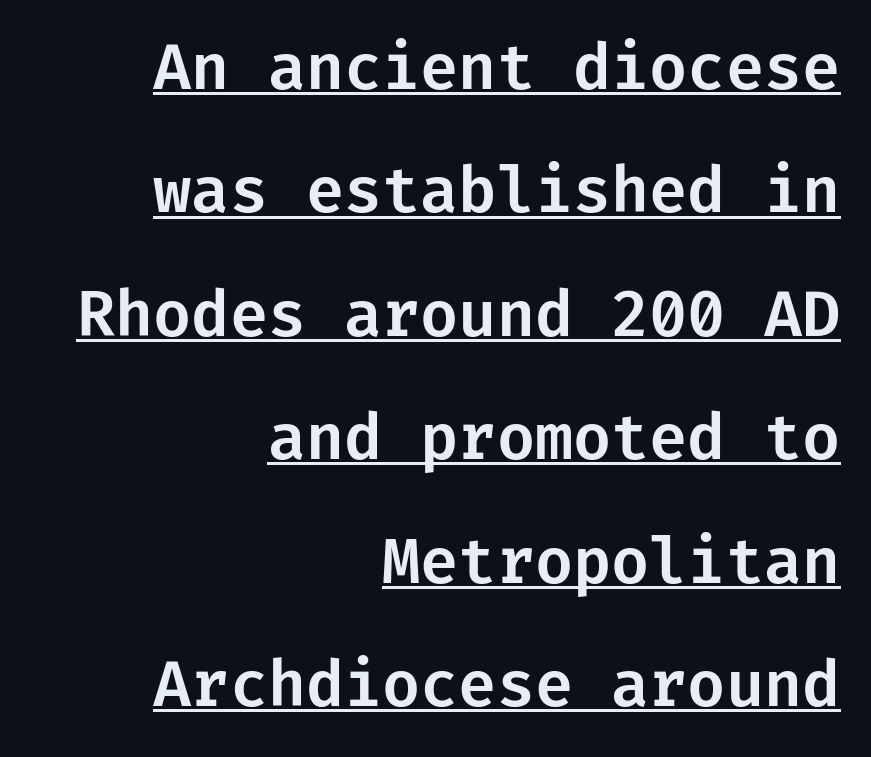
Q: Is the text italic (slanted)? A: No, it is upright.
Q: Is the typeface a serif or a sans-serif typeface? A: Sans-serif.
Q: Is the text underlined? A: Yes.
Q: How is the paragraph aligned? A: Right-aligned.
Q: Is the spacing between letters normal or unusually wide? A: Normal.
Q: Is the spacing between lines tight, normal or loose? A: Loose.
Q: Width (condensed, normal, or wide)? A: Normal.
Q: Stroke contrast? A: Low.
Q: x-height? A: Medium.
